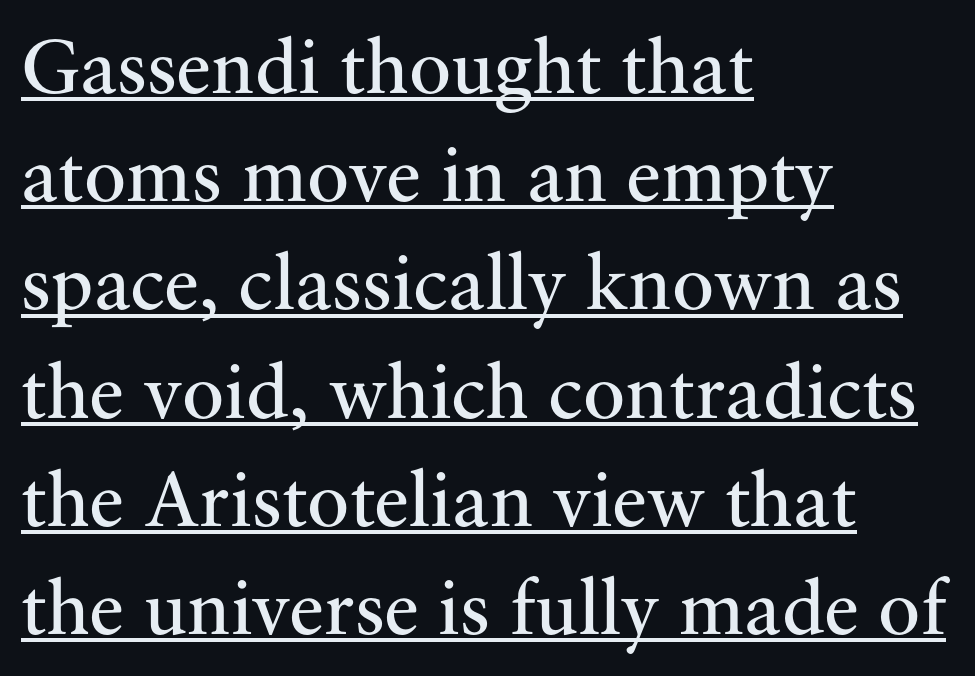
The font sits on the lighter half of the weight spectrum, regular included. Quick note: underline on. The rendering uses natural spacing where letterforms have individual widths. Spacing between characters is what you'd get straight out of the box. Type style note: has serifs.
